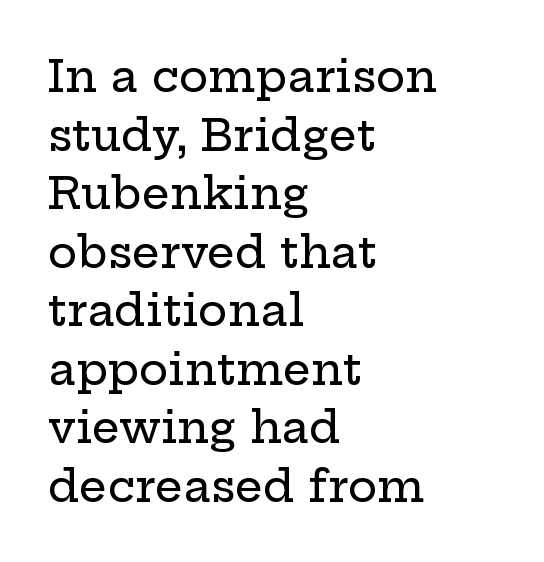
The image shows 44 px wide serif type, upright; set left-aligned, normal line spacing (1.33x), normal letter spacing, not underlined; low stroke contrast and a medium x-height.
